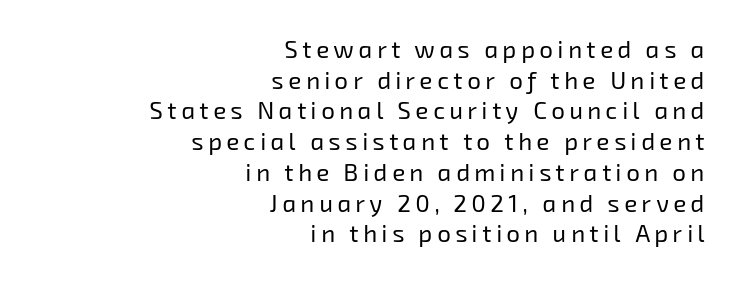
{"bold": "no", "underline": "no", "align": "right", "line_spacing": "normal", "line_spacing_ratio": 1.28, "glyph_px": 24}
